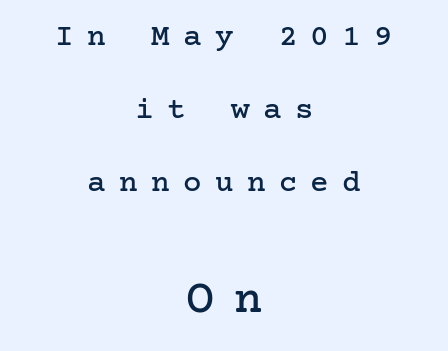
Each row of text sits above clean, open space. The following chunk of copy outweighs the initial chunk in type size. Loosely led — the rows are spread out. You could only call the tracking loose — the letters float apart.
